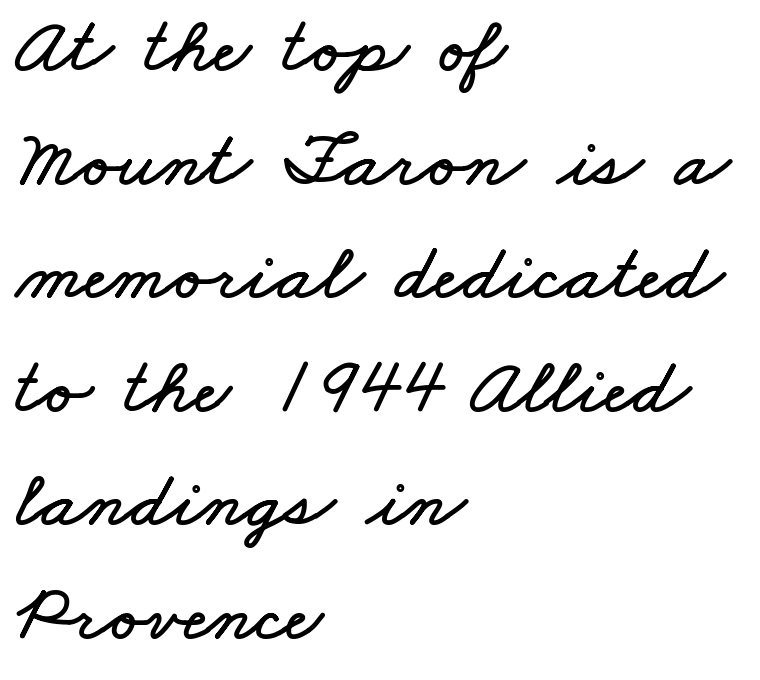
{"width": "wide", "stroke_contrast": "low", "x_height": "small", "monospaced": "no", "underline": "no", "align": "left", "line_spacing": "normal", "line_spacing_ratio": 1.42, "letter_spacing": "normal", "letter_spacing_em": 0.0, "glyph_px": 80}
